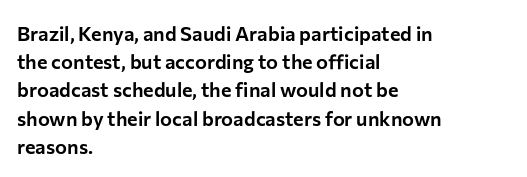
Q: Is the text italic (slanted)? A: No, it is upright.
Q: Is the text underlined? A: No.
Q: How is the paragraph aligned? A: Left-aligned.
Q: Is the spacing between letters normal or unusually wide? A: Normal.
Q: Is the spacing between lines tight, normal or loose? A: Normal.
